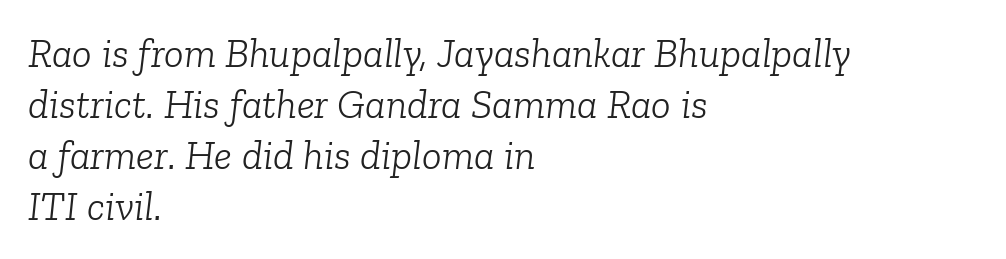
Q: Is the text bold? A: No.
Q: Is the text italic (slanted)? A: Yes, it leans right by about 6 degrees.
Q: Is the typeface a serif or a sans-serif typeface? A: Serif.
Q: Is the text underlined? A: No.
Q: How is the paragraph aligned? A: Left-aligned.
Q: Is the spacing between letters normal or unusually wide? A: Normal.
Q: Width (condensed, normal, or wide)? A: Normal.
Q: Stroke contrast? A: Low.
Q: x-height? A: Medium.
Q: Monospaced? A: No.
